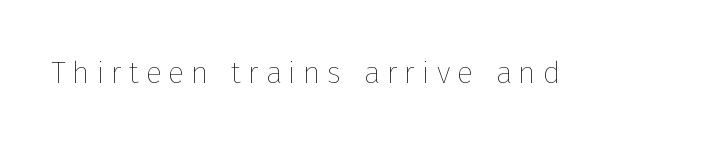
{"italic": "no", "bold": "no", "weight": "thin", "width": "normal", "stroke_contrast": "low", "x_height": "medium", "monospaced": "no", "underline": "no", "letter_spacing": "wide", "letter_spacing_em": 0.23, "glyph_px": 30}
